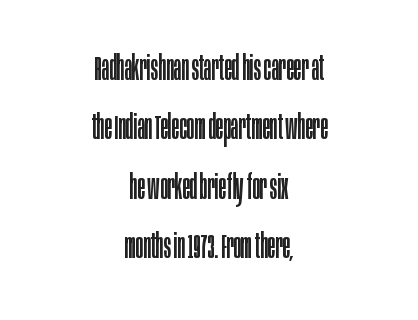
Posture: vertical. Here the designer chose a conventional face with non-uniform glyph widths. Honestly, the row spacing looks completely unremarkable. A typesetter would call this zero additional tracking. Stroke mass is kept to a normal reading level or below.
